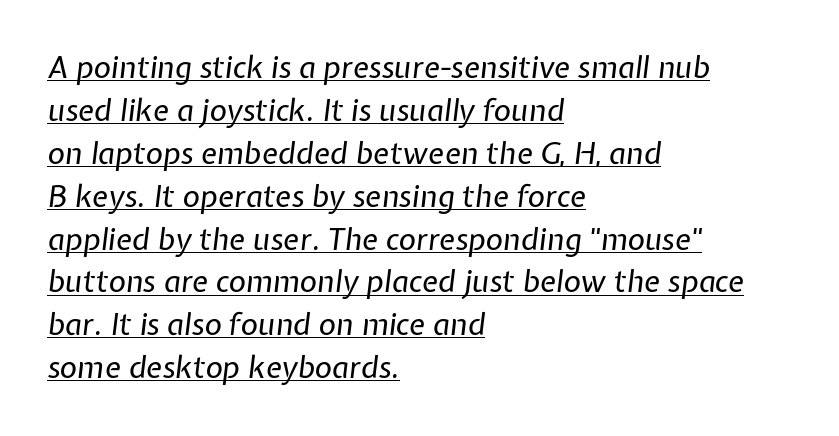
The image shows 30 px regular-weight type, italic (leaning right); set left-aligned, normal line spacing (1.43x), normal letter spacing, underlined; low stroke contrast and a medium x-height.
